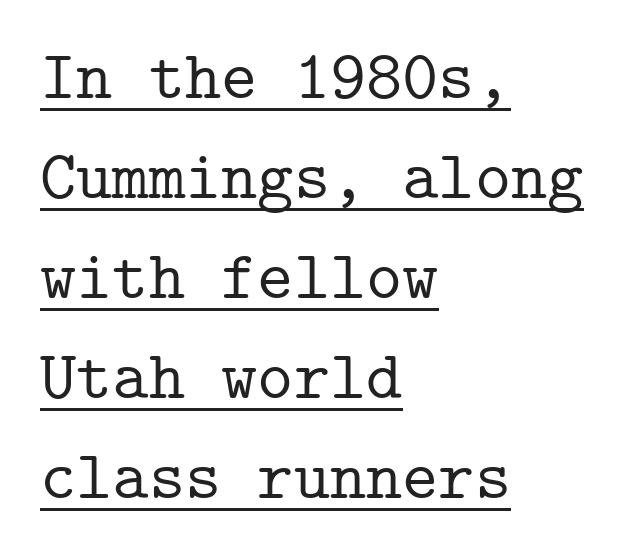
The image shows 69 px serif type, upright, monospaced; set left-aligned, normal line spacing (1.45x), normal letter spacing, underlined; low stroke contrast and a medium x-height.
